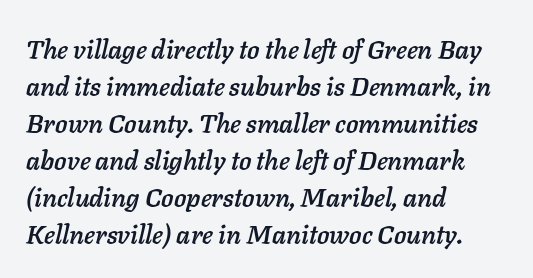
Q: Is the text italic (slanted)? A: Yes, it leans right by about 11 degrees.
Q: Is the text underlined? A: No.
Q: How is the paragraph aligned? A: Left-aligned.
Q: Is the spacing between letters normal or unusually wide? A: Normal.
Q: Is the spacing between lines tight, normal or loose? A: Normal.
